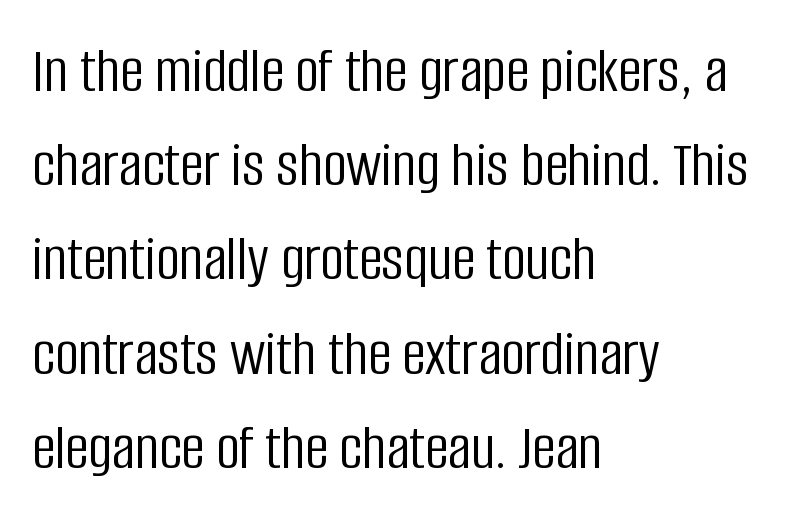
{"serif": "no", "italic": "no", "bold": "no", "weight": "light", "width": "condensed", "stroke_contrast": "low", "x_height": "large", "monospaced": "no", "underline": "no", "align": "left", "line_spacing": "normal", "line_spacing_ratio": 1.45, "letter_spacing": "normal", "letter_spacing_em": 0.0, "glyph_px": 65}
